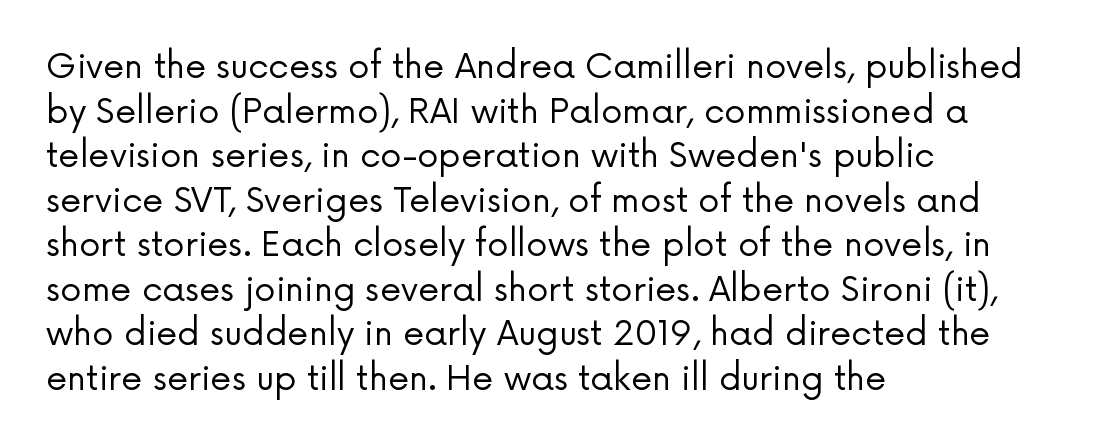
The image shows 34 px regular-weight sans-serif type, upright; set left-aligned, normal line spacing (1.31x), normal letter spacing, not underlined; low stroke contrast and a medium x-height.
